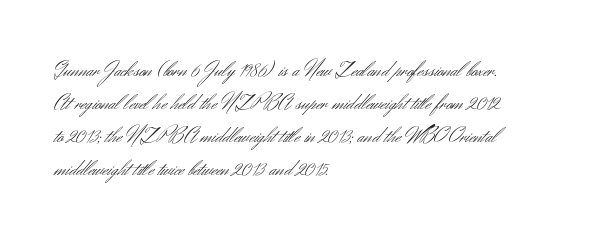
The image shows 23 px text type; set left-aligned, normal line spacing (1.43x), normal letter spacing, not underlined.
